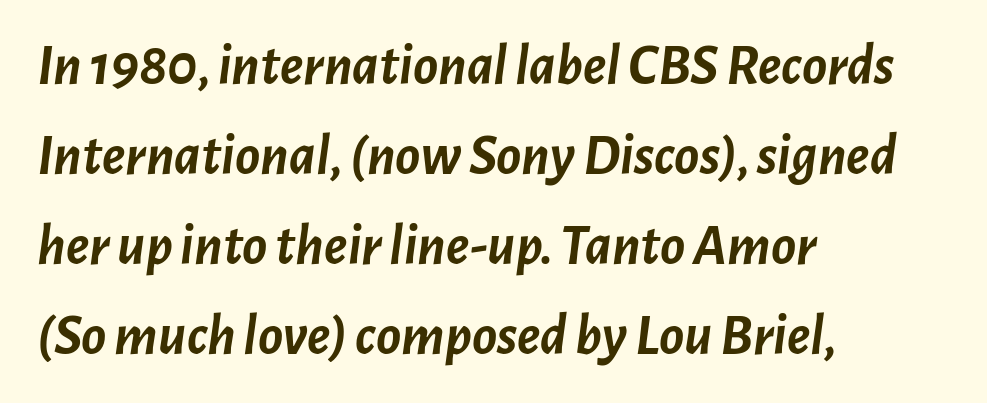
The image shows 58 px semibold type, italic (leaning right); set left-aligned, normal line spacing (1.55x), normal letter spacing, not underlined; low stroke contrast and a medium x-height.
